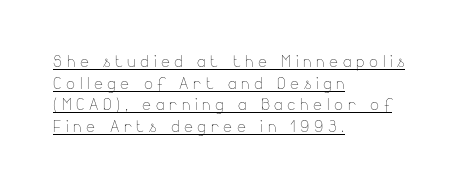
Weight: regular or lighter. Glance below the letters and you will spot a drawn line. Each new line begins almost immediately beneath the previous one. The text block is weighted toward the left margin, trailing off unevenly rightward.
